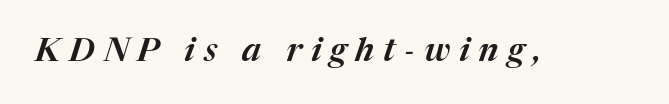
The image shows 33 px text type, italic (leaning right); set unusually wide letter spacing (+0.27 em), not underlined; medium stroke contrast and a medium x-height.
